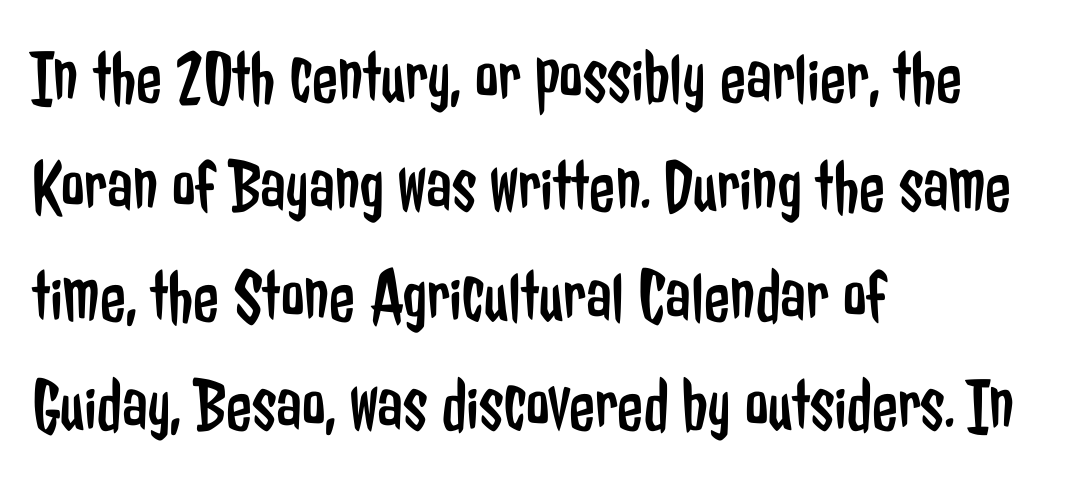
Q: Is the text bold? A: No.
Q: Is the text italic (slanted)? A: No, it is upright.
Q: Is the typeface a serif or a sans-serif typeface? A: Sans-serif.
Q: Is the text underlined? A: No.
Q: How is the paragraph aligned? A: Left-aligned.
Q: Is the spacing between letters normal or unusually wide? A: Normal.
Q: Is the spacing between lines tight, normal or loose? A: Normal.
Q: Width (condensed, normal, or wide)? A: Condensed.
Q: Stroke contrast? A: Low.
Q: x-height? A: Medium.
Q: Monospaced? A: No.
